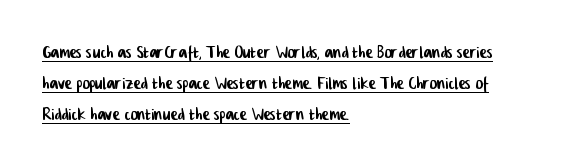
{"underline": "yes", "align": "left", "line_spacing": "normal", "line_spacing_ratio": 1.41, "letter_spacing": "normal", "letter_spacing_em": 0.0, "glyph_px": 22}
